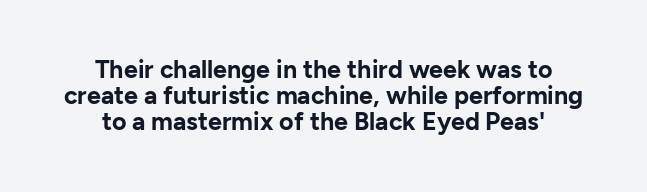
{"italic": "no", "bold": "yes", "underline": "no", "align": "center", "line_spacing": "tight", "line_spacing_ratio": 1.05, "letter_spacing": "normal", "letter_spacing_em": 0.0, "glyph_px": 25}
